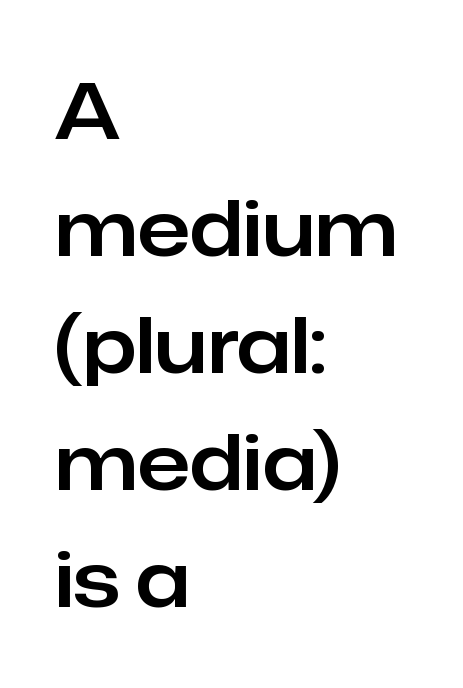
The typography opts for an upright posture over an oblique one. The line-height multiplier appears to be the usual default. The space beneath each line is pristine and unruled. These lines are set flush left with a ragged right edge.
